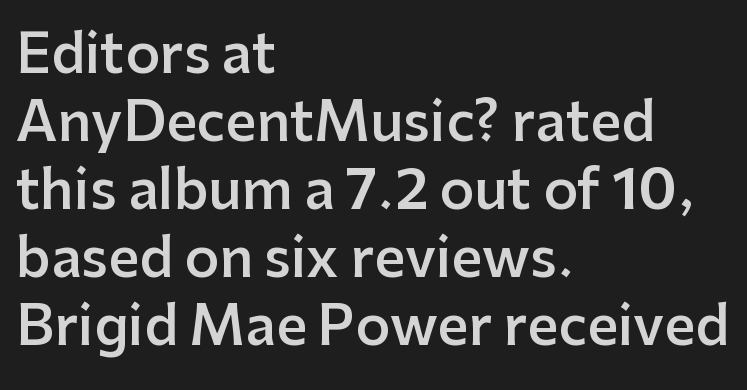
On the weight axis this lands at semibold, roughly 600. Evenly set lines give the paragraph a standard silhouette. Glance below the letters and you will spot only blank space. Glyph-to-glyph distance matches everyday printed text.
